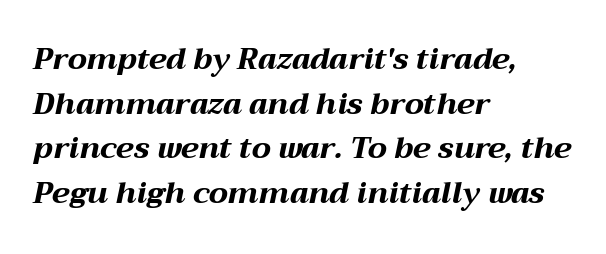
The image shows 30 px bold, wide type, italic (leaning right); set left-aligned, normal line spacing (1.49x), normal letter spacing, not underlined; medium stroke contrast and a medium x-height.
